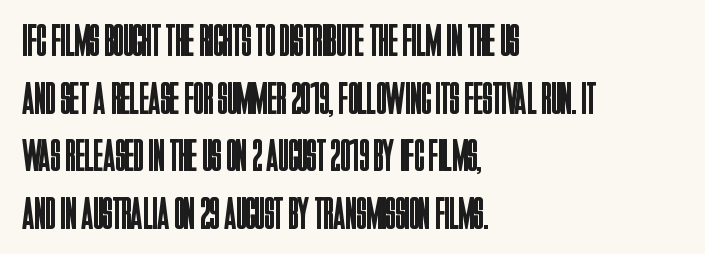
Q: Is the text bold? A: No.
Q: Is the text italic (slanted)? A: No, it is upright.
Q: Is the typeface a serif or a sans-serif typeface? A: Sans-serif.
Q: Is the text underlined? A: No.
Q: How is the paragraph aligned? A: Left-aligned.
Q: Is the spacing between letters normal or unusually wide? A: Normal.
Q: Is the spacing between lines tight, normal or loose? A: Normal.
Q: Width (condensed, normal, or wide)? A: Condensed.
Q: Stroke contrast? A: Low.
Q: x-height? A: Large.
Q: Monospaced? A: No.
